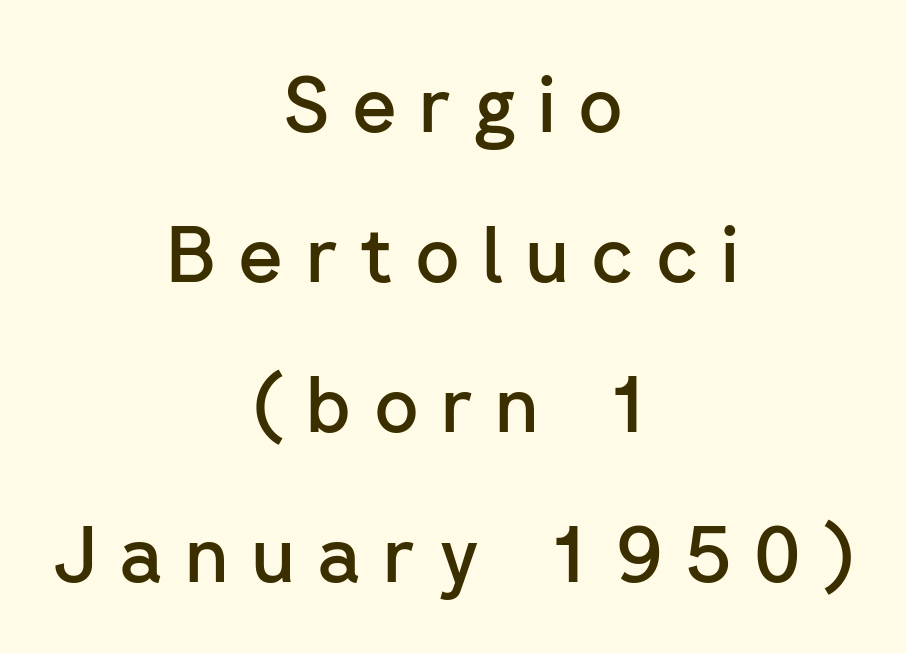
{"serif": "no", "italic": "no", "bold": "semi", "weight": "semibold", "width": "normal", "stroke_contrast": "low", "x_height": "medium", "monospaced": "no", "underline": "no", "align": "center", "line_spacing": "loose", "line_spacing_ratio": 1.95, "letter_spacing": "wide", "letter_spacing_em": 0.29, "glyph_px": 77}
